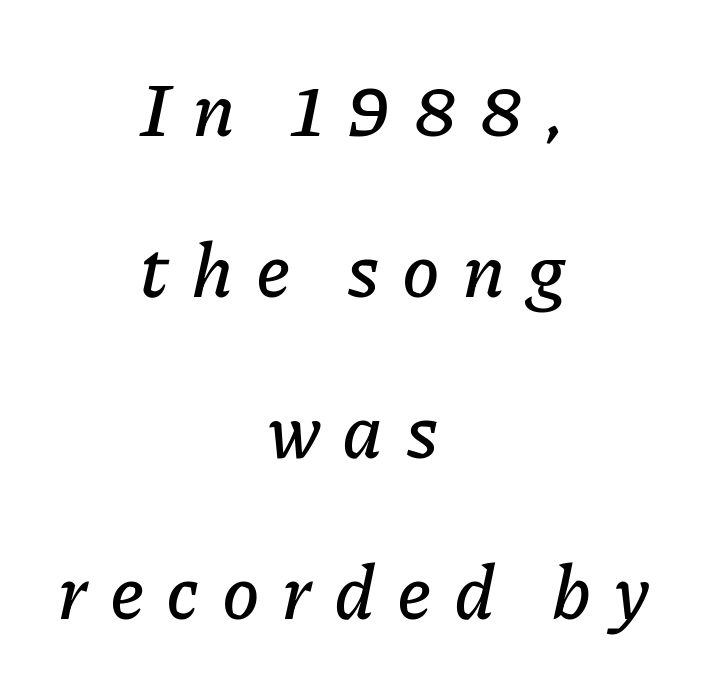
Q: Is the text italic (slanted)? A: Yes, it leans right by about 11 degrees.
Q: Is the text underlined? A: No.
Q: How is the paragraph aligned? A: Centered.
Q: Is the spacing between letters normal or unusually wide? A: Unusually wide.
Q: Is the spacing between lines tight, normal or loose? A: Loose.
Q: Width (condensed, normal, or wide)? A: Normal.
Q: Stroke contrast? A: Low.
Q: x-height? A: Medium.
Q: Monospaced? A: No.
